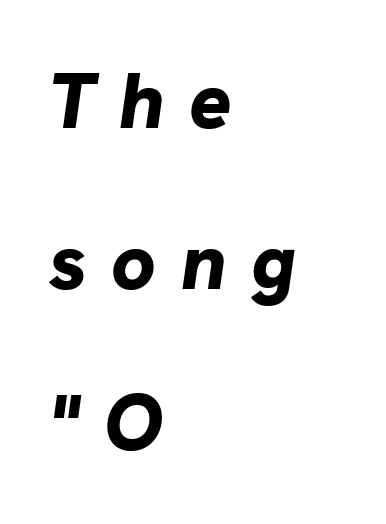
The image shows 79 px bold type, italic (leaning right); set left-aligned, loose line spacing (2.04x), unusually wide letter spacing (+0.31 em), not underlined; low stroke contrast and a medium x-height.
